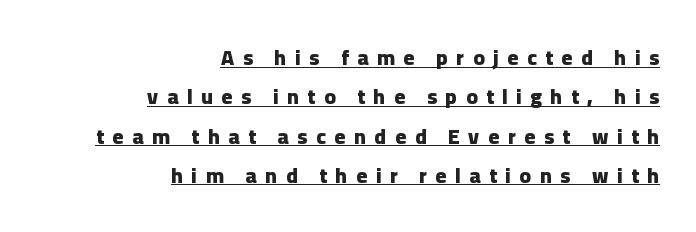
The type sits square on the baseline with zero lean. What stands out about the letter spacing? Its width — letters are far apart. The paragraph shown leans on its right margin. A baseline rule has been typeset under these characters.
